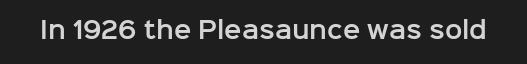
Each word holds together tightly as a unit, with standard inter-letter gaps. Posture: upright roman. The specimen omits any rule beneath the text block's lines.
